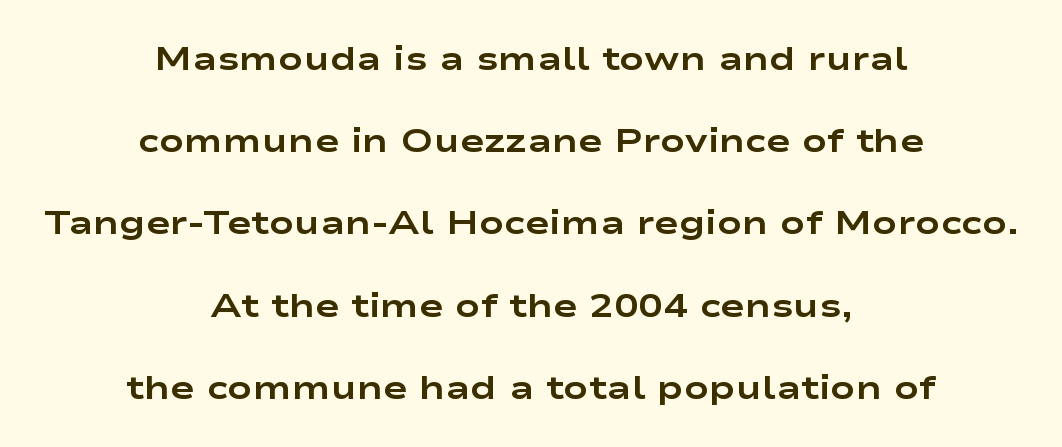
No italicization has been applied; the sample stays upright. Weight: bold. The rendering uses a large line-height, opening up the rows. Short note: letters normally spaced. The passage shown is typed in a proportional face where columns would drift. Caption: multi-line text, centered on the measure.
